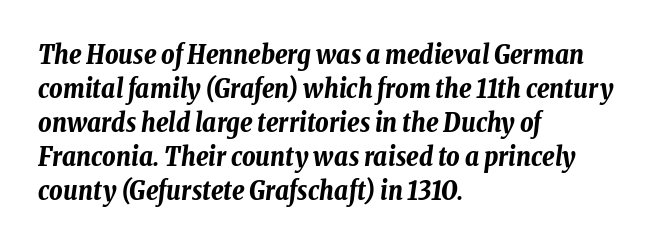
Q: Is the text bold? A: Yes.
Q: Is the text italic (slanted)? A: Yes, it leans right by about 8 degrees.
Q: Is the text underlined? A: No.
Q: How is the paragraph aligned? A: Left-aligned.
Q: Is the spacing between letters normal or unusually wide? A: Normal.
Q: Is the spacing between lines tight, normal or loose? A: Normal.
